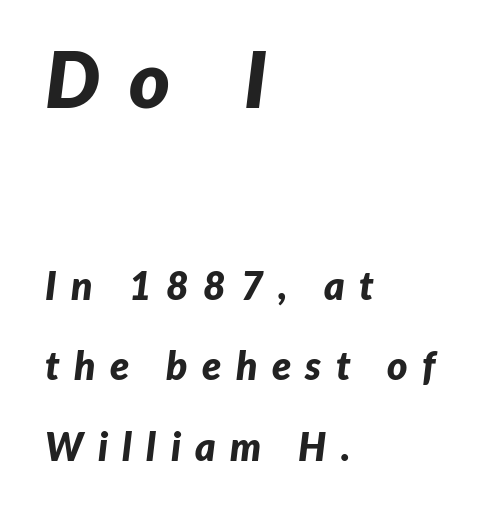
The image shows 78 px bold type, italic (leaning right); set left-aligned, loose line spacing (2.06x), unusually wide letter spacing (+0.37 em), not underlined; the first (top) block is 2.0x larger; low stroke contrast and a medium x-height.
